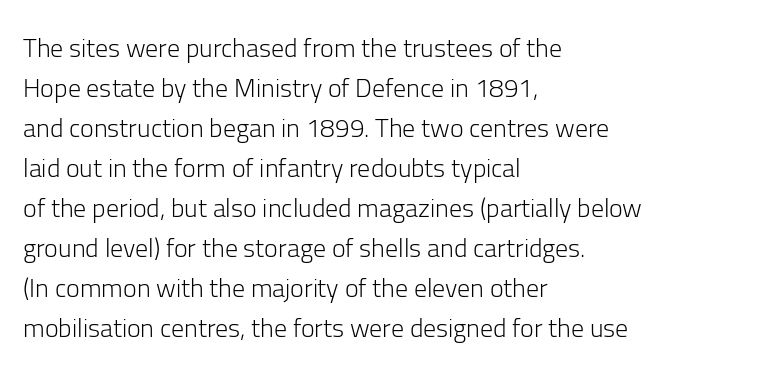
Q: Is the text bold? A: No.
Q: Is the text italic (slanted)? A: No, it is upright.
Q: Is the text underlined? A: No.
Q: How is the paragraph aligned? A: Left-aligned.
Q: Is the spacing between letters normal or unusually wide? A: Normal.
Q: Is the spacing between lines tight, normal or loose? A: Normal.
